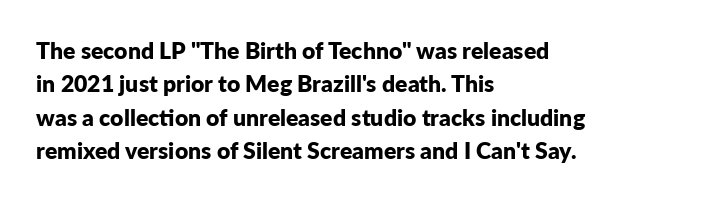
Q: Is the text bold? A: Yes.
Q: Is the text italic (slanted)? A: No, it is upright.
Q: Is the text underlined? A: No.
Q: How is the paragraph aligned? A: Left-aligned.
Q: Is the spacing between letters normal or unusually wide? A: Normal.
Q: Is the spacing between lines tight, normal or loose? A: Normal.
